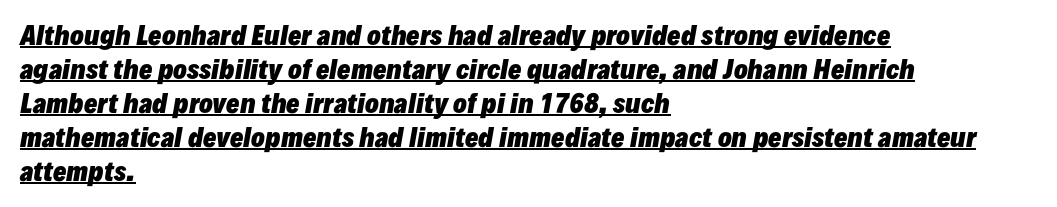
Q: Is the text bold? A: Yes.
Q: Is the text italic (slanted)? A: Yes, it leans right by about 10 degrees.
Q: Is the text underlined? A: Yes.
Q: How is the paragraph aligned? A: Left-aligned.
Q: Is the spacing between letters normal or unusually wide? A: Normal.
Q: Is the spacing between lines tight, normal or loose? A: Normal.
